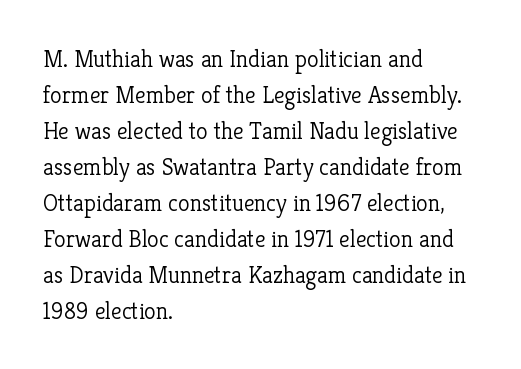
{"italic": "no", "bold": "no", "underline": "no", "align": "left", "line_spacing": "normal", "line_spacing_ratio": 1.5, "letter_spacing": "normal", "letter_spacing_em": 0.0, "glyph_px": 24}
